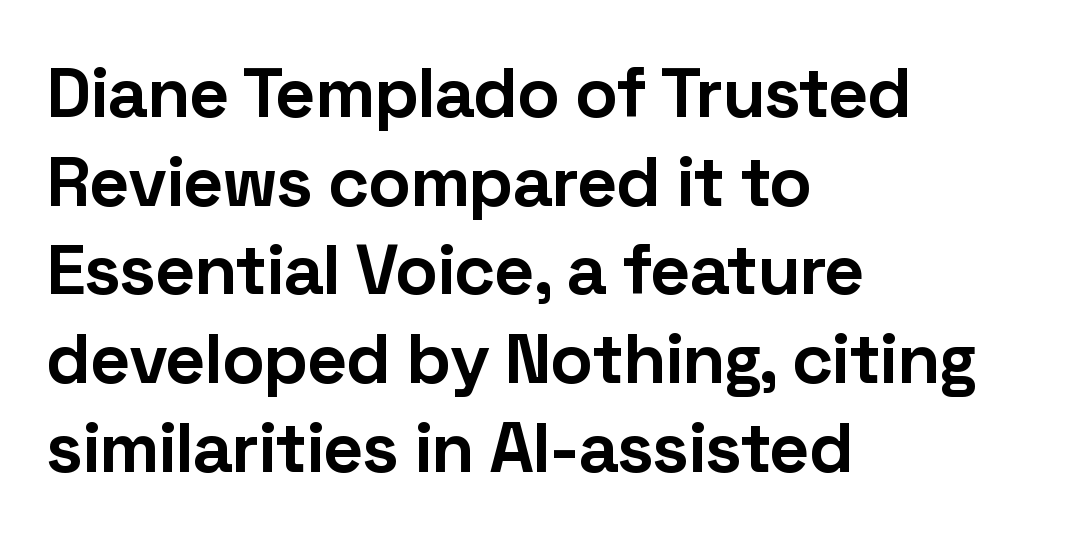
{"serif": "no", "italic": "no", "bold": "yes", "weight": "bold", "width": "normal", "stroke_contrast": "low", "x_height": "medium", "monospaced": "no", "underline": "no", "align": "left", "line_spacing": "normal", "line_spacing_ratio": 1.25, "letter_spacing": "normal", "letter_spacing_em": 0.0, "glyph_px": 71}
